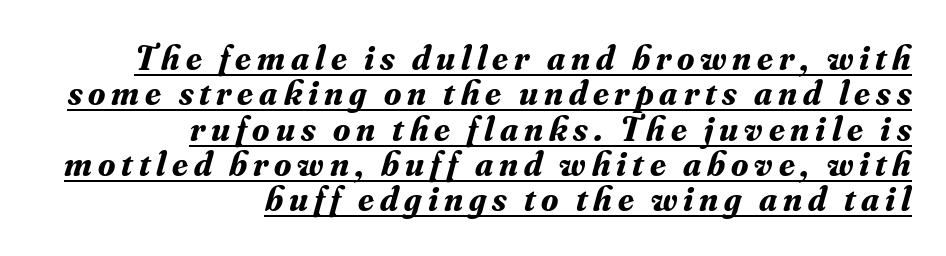
Q: Is the text bold? A: Yes.
Q: Is the text italic (slanted)? A: Yes, it leans right by about 16 degrees.
Q: Is the typeface a serif or a sans-serif typeface? A: Serif.
Q: Is the text underlined? A: Yes.
Q: How is the paragraph aligned? A: Right-aligned.
Q: Is the spacing between lines tight, normal or loose? A: Tight.
Q: Width (condensed, normal, or wide)? A: Normal.
Q: Stroke contrast? A: Medium.
Q: x-height? A: Small.
Q: Monospaced? A: No.
